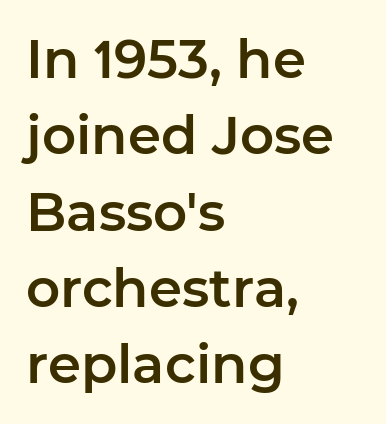
Does the leading feel generous? No, just average. Plain, unruled lines of type. The lettering holds an erect, upright posture throughout. A typesetter would call this proportional, since set widths differ per character. Each word holds together tightly as a unit, with standard inter-letter gaps.
